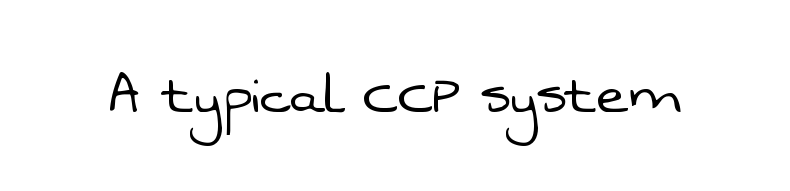
Q: Is the text bold? A: No.
Q: Is the typeface a serif or a sans-serif typeface? A: Sans-serif.
Q: Is the text underlined? A: No.
Q: Is the spacing between letters normal or unusually wide? A: Normal.
Q: Width (condensed, normal, or wide)? A: Normal.
Q: Stroke contrast? A: Low.
Q: x-height? A: Medium.
Q: Monospaced? A: No.
